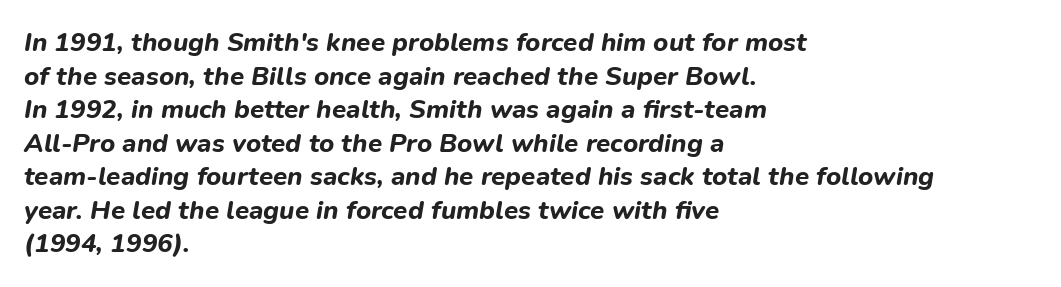
{"italic": "yes", "lean": "right", "slant_degrees": 9, "bold": "yes", "underline": "no", "align": "left", "line_spacing": "normal", "line_spacing_ratio": 1.29, "letter_spacing": "normal", "letter_spacing_em": 0.0, "glyph_px": 26}
